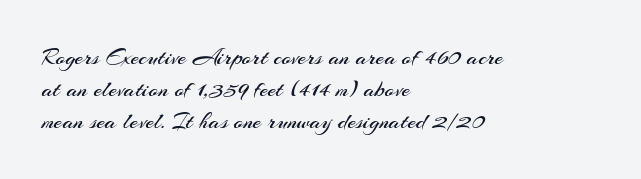
The image shows 24 px text type; set left-aligned, normal line spacing (1.33x), normal letter spacing, not underlined.
